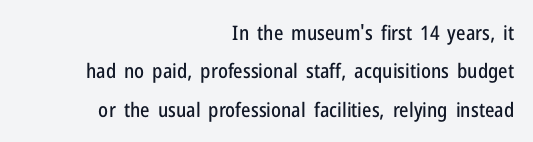
The image shows 20 px text type, upright; set right-aligned, loose line spacing (1.92x), normal letter spacing, not underlined.
